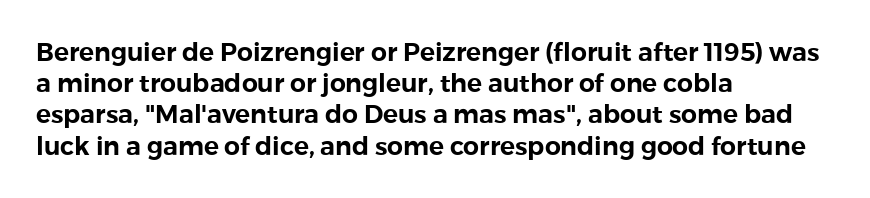
The image shows 25 px text type, upright; set left-aligned, normal line spacing (1.25x), normal letter spacing, not underlined.
